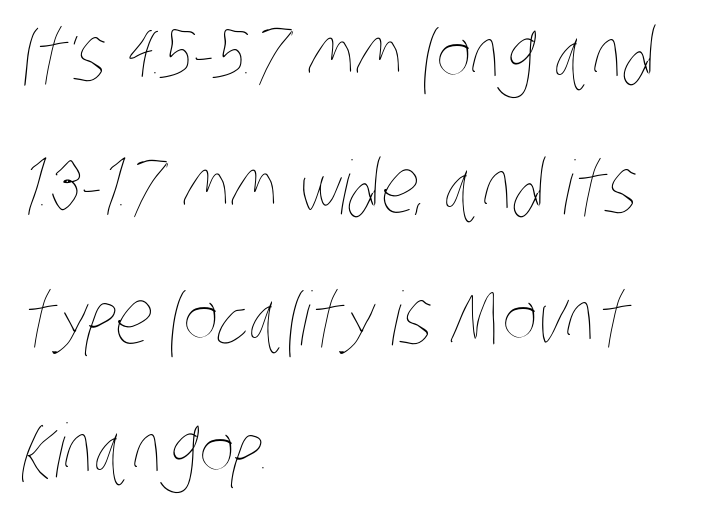
Weight class: somewhere from thin through regular. A bare baseline throughout the passage. Does the copy run flush right? No — it runs flush left. Each letter keeps its own natural width here, so spacing adapts to shape. Letter spacing: default.
